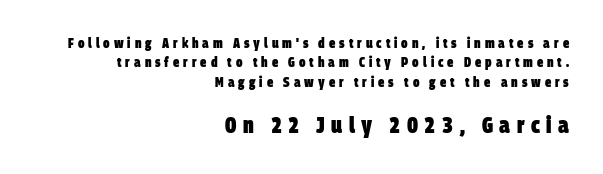
Descenders are the only things crossing below the line. The passage shown stacks its lines at a standard gap. Heavy-handed strokes throughout: this text is bold. The second block has been scaled up relative to the first. A student would call this right alignment; a typographer would say flush right, rag left. Display-style spreading of the glyphs; the letterfit is very open.
